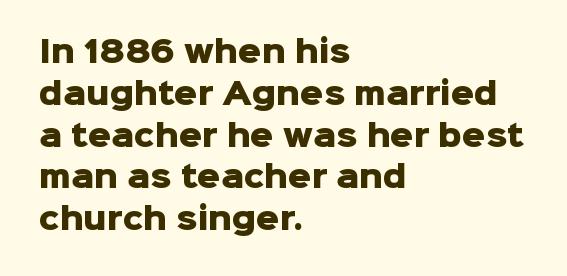
Q: Is the text bold? A: Yes.
Q: Is the text italic (slanted)? A: No, it is upright.
Q: Is the typeface a serif or a sans-serif typeface? A: Sans-serif.
Q: Is the text underlined? A: No.
Q: How is the paragraph aligned? A: Left-aligned.
Q: Is the spacing between letters normal or unusually wide? A: Normal.
Q: Is the spacing between lines tight, normal or loose? A: Normal.
Q: Width (condensed, normal, or wide)? A: Normal.
Q: Stroke contrast? A: Low.
Q: x-height? A: Medium.
Q: Monospaced? A: No.
